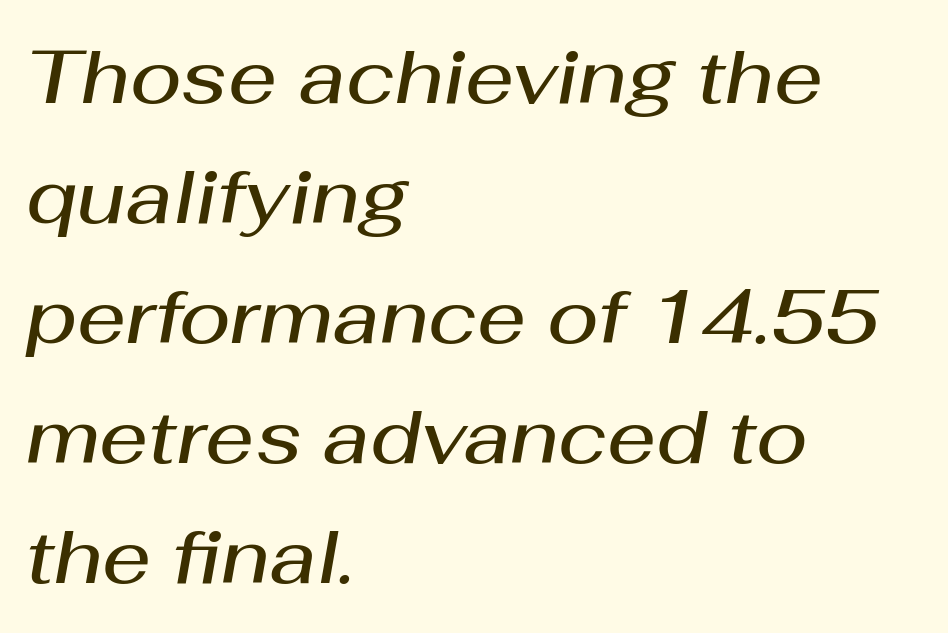
A somewhat darkened texture: the type is semibold rather than bold. Any mark beneath the type? The region is blank. Is this a fixed-width face? No — the glyphs have proportional, varying widths. The passage shown leans; its letterforms are oblique. Between one letter and the next there's only the usual sliver of space. Students, observe: this is what conventionally led text looks like.
